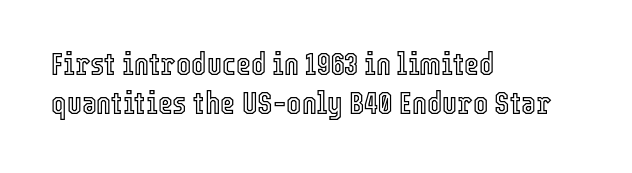
Q: Is the text italic (slanted)? A: No, it is upright.
Q: Is the text underlined? A: No.
Q: How is the paragraph aligned? A: Left-aligned.
Q: Is the spacing between letters normal or unusually wide? A: Normal.
Q: Width (condensed, normal, or wide)? A: Condensed.
Q: x-height? A: Medium.
Q: Monospaced? A: No.
